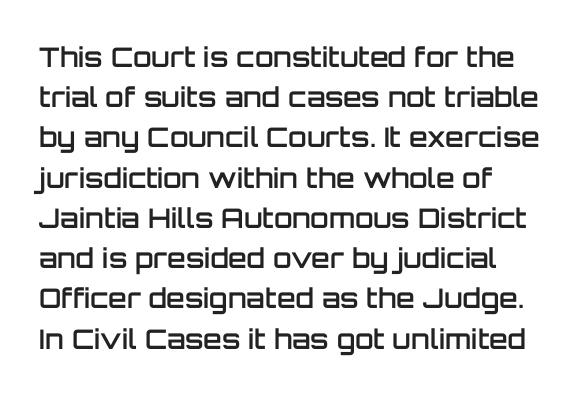
The paragraph has a hard left edge and a soft right edge. Nobody drew a line under any word here. Notice how descenders clear the ascenders below comfortably — that's standard leading. Its strokes are somewhat broadened, the hallmark of semibold type. The axis of the letterforms is exactly vertical. The letterforms sit shoulder to shoulder at normal distance.
